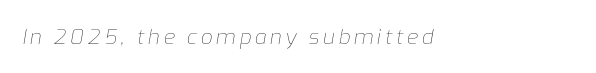
The image shows 21 px text type, italic (leaning right); set left-aligned, not underlined.
